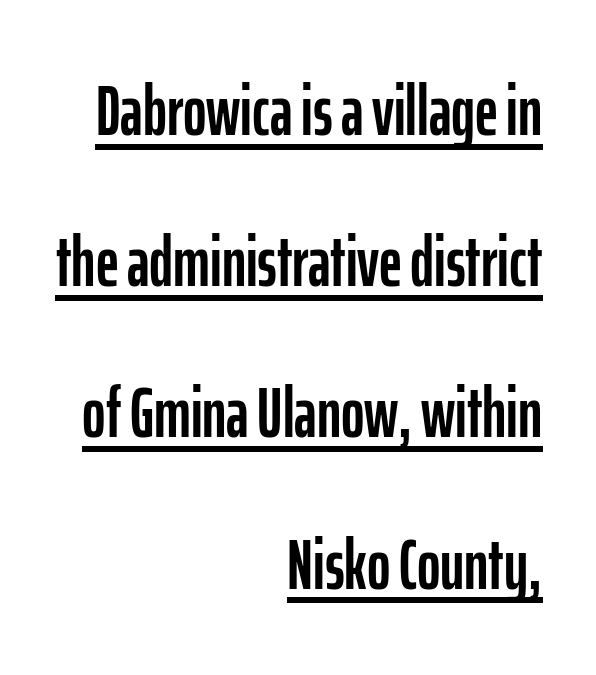
The face used here is a sans, in the tradition of grotesques and geometrics. Posture: straight, roman, zero tilt. A flush-right, rag-left setting is used for this passage. Summary of vertical rhythm: relaxed, with wide interline spacing.
